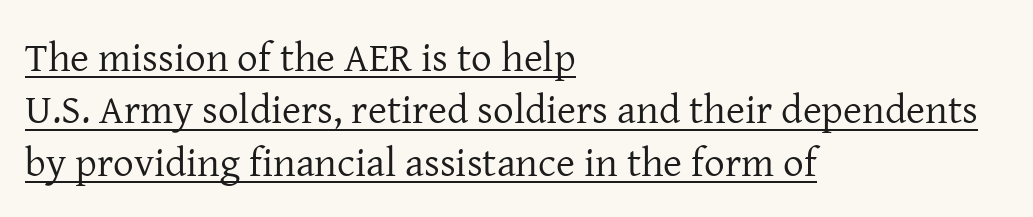
Glance below the letters and you will spot a drawn line. This block has exactly the height ordinary leading produces. Every row of glyphs begins at an identical x-position on the left. Serifs: yes, visible at the terminals of the letterforms. The letterforms sit at book weight or below. The letters stand straight up with perfectly vertical stems.
